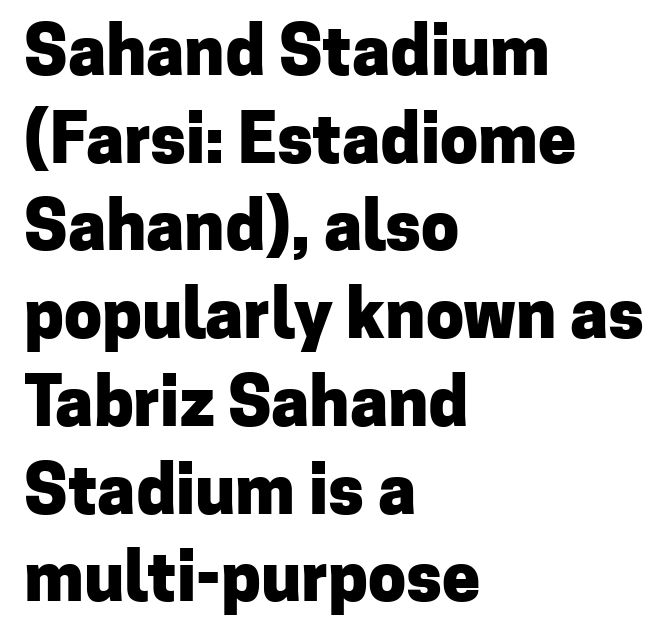
The image shows 68 px heavy sans-serif type, upright; set left-aligned, normal line spacing (1.29x), normal letter spacing, not underlined; low stroke contrast and a medium x-height.
